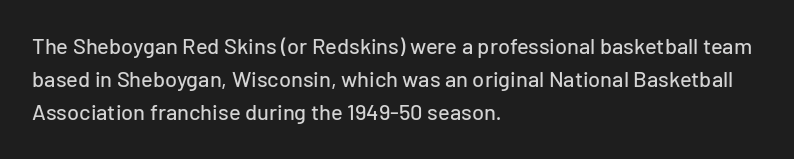
Q: Is the text italic (slanted)? A: No, it is upright.
Q: Is the text underlined? A: No.
Q: How is the paragraph aligned? A: Left-aligned.
Q: Is the spacing between letters normal or unusually wide? A: Normal.
Q: Is the spacing between lines tight, normal or loose? A: Normal.
